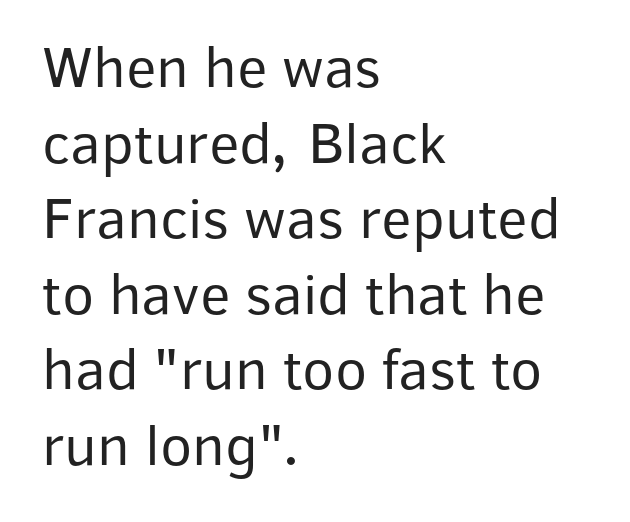
The image shows 59 px regular-weight sans-serif type, upright; set left-aligned, normal line spacing (1.28x), normal letter spacing, not underlined; low stroke contrast and a medium x-height.
